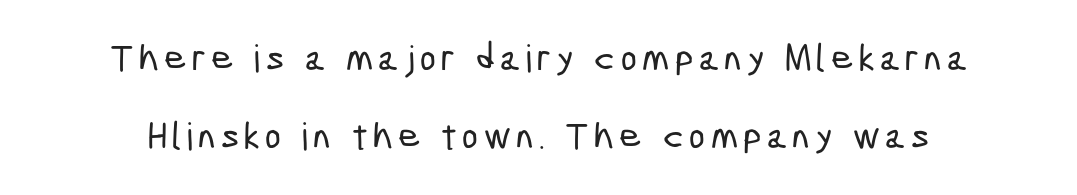
Summary of vertical rhythm: relaxed, with wide interline spacing. Regarding serifs, this sample does without them. The passage shown is typed in a proportional face where columns would drift. The strip under each line holds only bare page.
